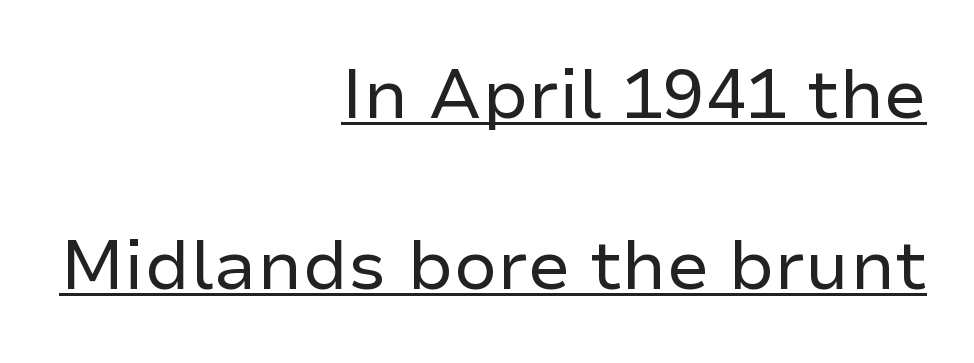
Q: Is the text bold? A: No.
Q: Is the text italic (slanted)? A: No, it is upright.
Q: Is the typeface a serif or a sans-serif typeface? A: Sans-serif.
Q: Is the text underlined? A: Yes.
Q: How is the paragraph aligned? A: Right-aligned.
Q: Is the spacing between letters normal or unusually wide? A: Normal.
Q: Is the spacing between lines tight, normal or loose? A: Loose.
Q: Width (condensed, normal, or wide)? A: Normal.
Q: Stroke contrast? A: Low.
Q: x-height? A: Medium.
Q: Monospaced? A: No.
